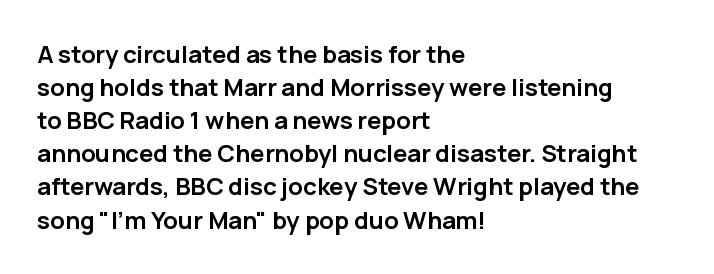
{"italic": "no", "bold": "yes", "underline": "no", "align": "left", "line_spacing": "normal", "line_spacing_ratio": 1.38, "letter_spacing": "normal", "letter_spacing_em": 0.0, "glyph_px": 24}
